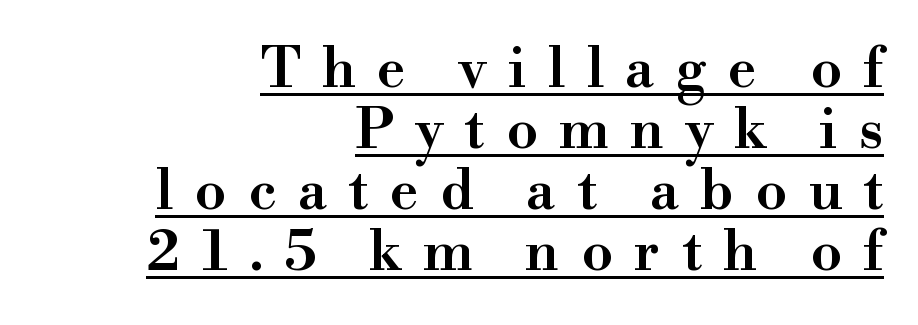
Q: Is the text bold? A: Semi-bold.
Q: Is the text italic (slanted)? A: No, it is upright.
Q: Is the typeface a serif or a sans-serif typeface? A: Serif.
Q: Is the text underlined? A: Yes.
Q: How is the paragraph aligned? A: Right-aligned.
Q: Is the spacing between letters normal or unusually wide? A: Unusually wide.
Q: Is the spacing between lines tight, normal or loose? A: Tight.
Q: Width (condensed, normal, or wide)? A: Normal.
Q: Stroke contrast? A: High.
Q: x-height? A: Small.
Q: Monospaced? A: No.
